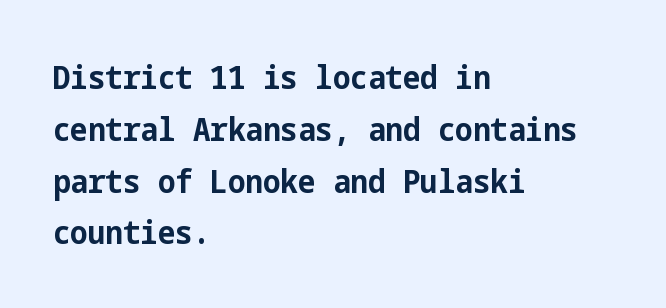
The image shows 33 px bold, condensed sans-serif type, upright; set left-aligned, normal line spacing (1.57x), normal letter spacing, not underlined; low stroke contrast and a medium x-height.
